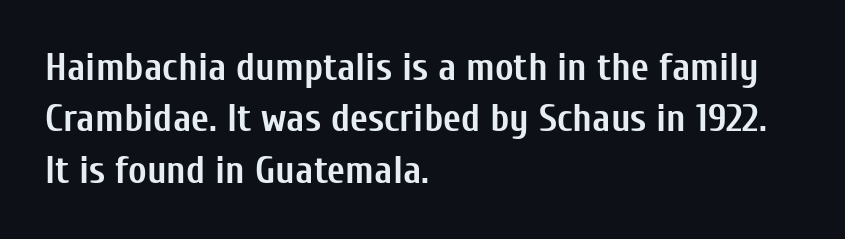
Q: Is the text bold? A: Yes.
Q: Is the text italic (slanted)? A: No, it is upright.
Q: Is the typeface a serif or a sans-serif typeface? A: Sans-serif.
Q: Is the text underlined? A: No.
Q: How is the paragraph aligned? A: Left-aligned.
Q: Is the spacing between letters normal or unusually wide? A: Normal.
Q: Is the spacing between lines tight, normal or loose? A: Normal.
Q: Width (condensed, normal, or wide)? A: Condensed.
Q: Stroke contrast? A: Low.
Q: x-height? A: Medium.
Q: Monospaced? A: No.
